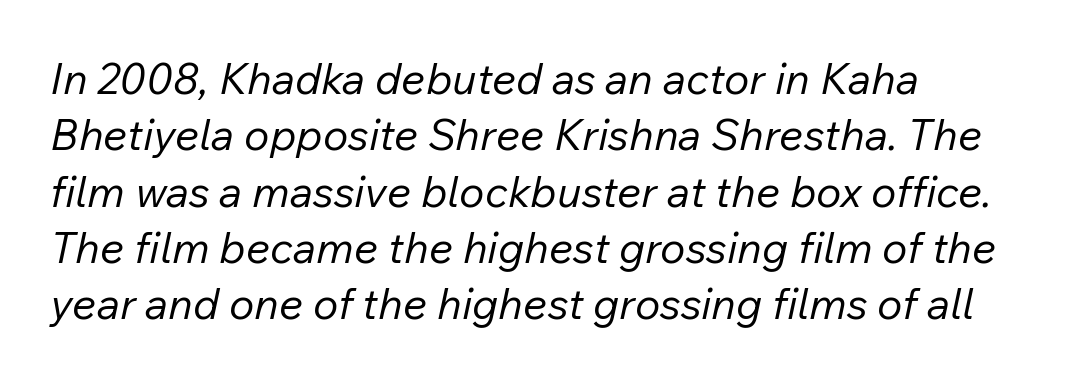
Q: Is the text bold? A: No.
Q: Is the text italic (slanted)? A: Yes, it leans right by about 12 degrees.
Q: Is the text underlined? A: No.
Q: How is the paragraph aligned? A: Left-aligned.
Q: Is the spacing between letters normal or unusually wide? A: Normal.
Q: Is the spacing between lines tight, normal or loose? A: Normal.
Q: Width (condensed, normal, or wide)? A: Normal.
Q: Stroke contrast? A: Low.
Q: x-height? A: Medium.
Q: Monospaced? A: No.
